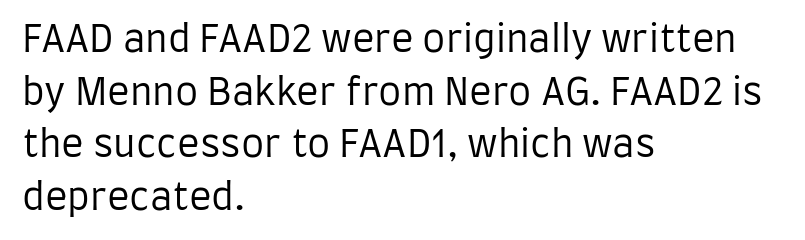
The image shows 37 px regular-weight, condensed sans-serif type, upright; set left-aligned, normal line spacing (1.42x), normal letter spacing, not underlined; low stroke contrast and a large x-height.
